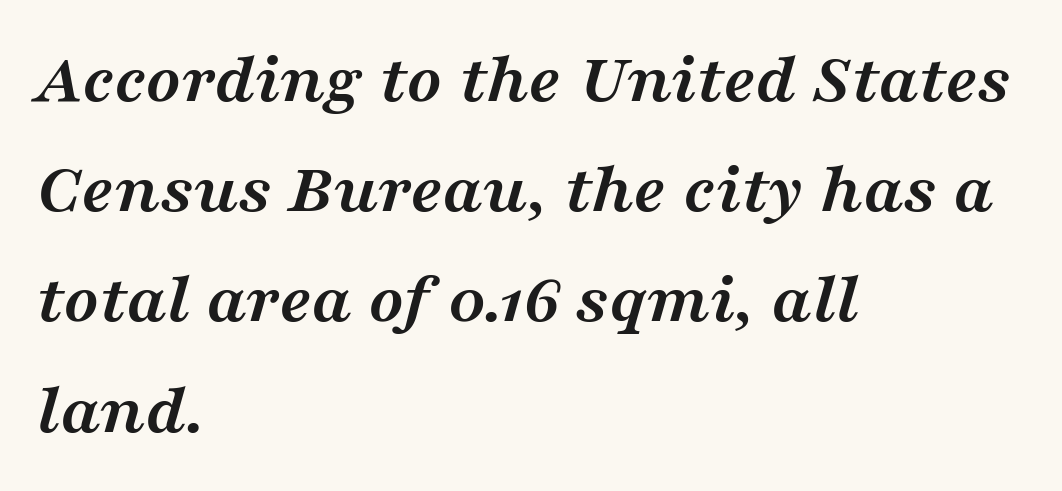
{"serif": "yes", "italic": "yes", "lean": "right", "slant_degrees": 16, "bold": "yes", "weight": "semibold", "width": "wide", "stroke_contrast": "medium", "x_height": "medium", "monospaced": "no", "underline": "no", "align": "left", "line_spacing": "normal", "line_spacing_ratio": 1.51, "letter_spacing": "normal", "letter_spacing_em": 0.0, "glyph_px": 73}
